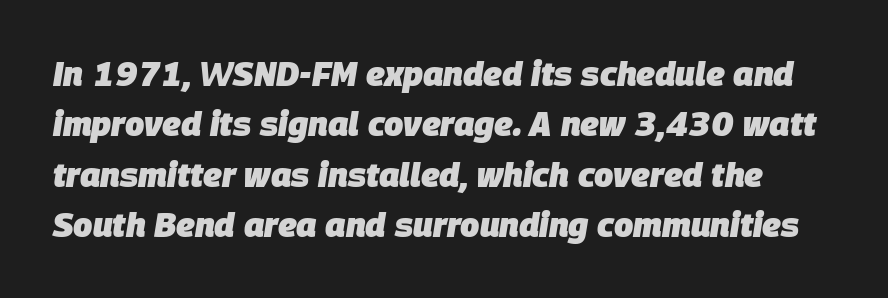
Each letter keeps its own natural width here, so spacing adapts to shape. If you drew a line through each stem, it would be angled. How are the letters spaced? Ordinarily, with no added tracking. On the weight axis this lands at bold, roughly 700. Descenders are the only things crossing below the line. The space between consecutive lines is moderate.
